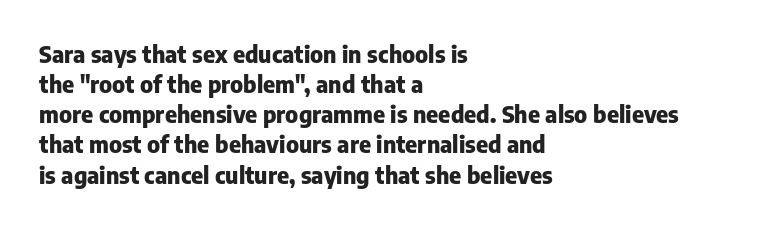
Q: Is the text bold? A: Yes.
Q: Is the text italic (slanted)? A: No, it is upright.
Q: Is the text underlined? A: No.
Q: How is the paragraph aligned? A: Left-aligned.
Q: Is the spacing between letters normal or unusually wide? A: Normal.
Q: Is the spacing between lines tight, normal or loose? A: Normal.
